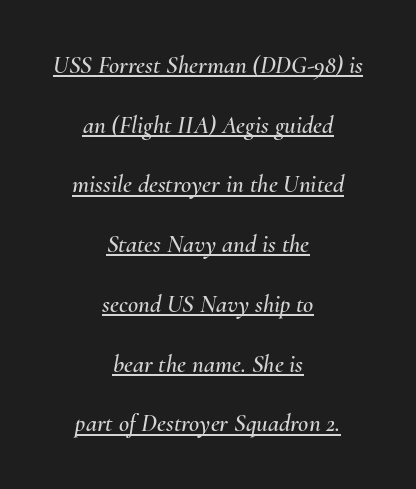
Q: Is the text italic (slanted)? A: Yes, it leans right by about 10 degrees.
Q: Is the text underlined? A: Yes.
Q: How is the paragraph aligned? A: Centered.
Q: Is the spacing between letters normal or unusually wide? A: Normal.
Q: Is the spacing between lines tight, normal or loose? A: Loose.
